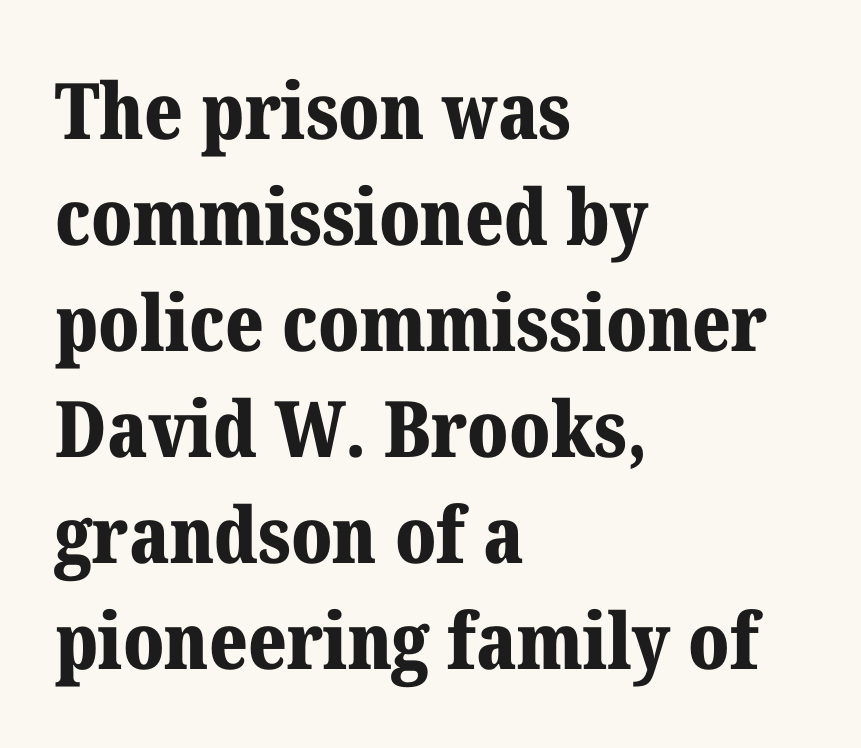
The specimen omits any rule beneath the text block's lines. The leading is moderate, giving the passage an even texture. Short note: letters normally spaced. Line starts are locked; line ends wander.
